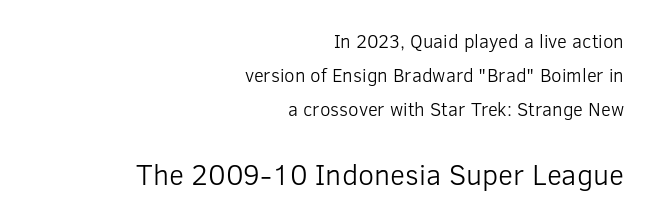
{"serif": "no", "italic": "no", "bold": "no", "weight": "light", "width": "normal", "stroke_contrast": "low", "x_height": "medium", "monospaced": "no", "underline": "no", "align": "right", "line_spacing_ratio": 1.8, "letter_spacing": "normal", "letter_spacing_em": 0.0, "larger_block": "second", "size_ratio": 1.53, "glyph_px": 29}
